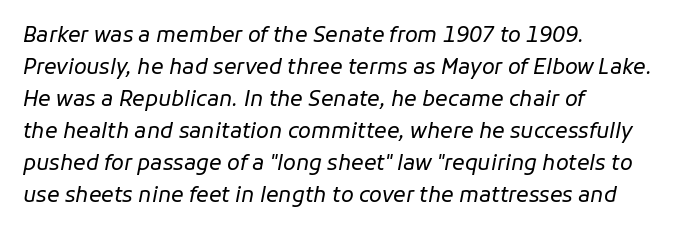
Counters stay open thanks to moderate or lighter strokes. Caption: multi-line text, flush left, ragged right. Rendered with sloped, italic letterforms. Letter spacing: default. Vertical spacing — default. Clear beneath every line of the passage.
